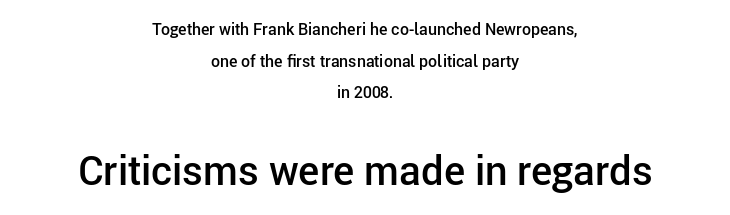
{"serif": "no", "italic": "no", "bold": "semi", "weight": "semibold", "width": "normal", "stroke_contrast": "low", "x_height": "medium", "monospaced": "no", "underline": "no", "align": "center", "line_spacing": "loose", "line_spacing_ratio": 1.97, "letter_spacing": "normal", "letter_spacing_em": 0.0, "larger_block": "second", "size_ratio": 2.5, "glyph_px": 40}
